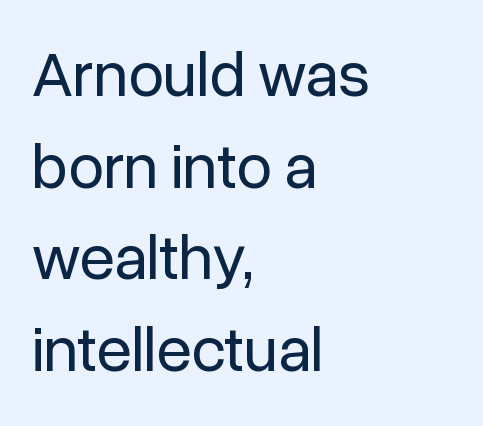
Summary of weight: not heavy and not bold. This sample uses an upright cut, with every glyph sitting square on the baseline. Students, note that the glyphs here touch the page at normal intervals. Regarding serifs, this sample does without them. The gap between lines stays unmarked.
